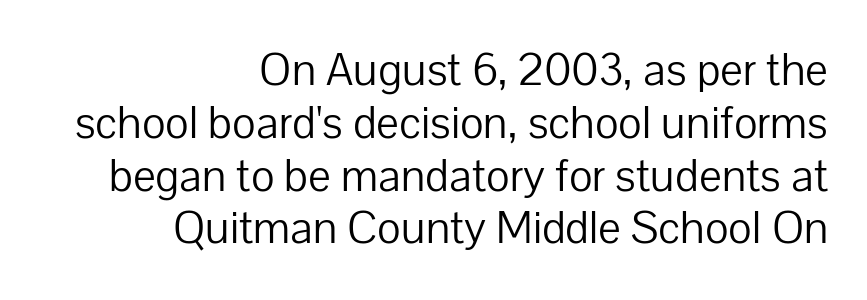
The image shows 48 px light sans-serif type, upright; set right-aligned, tight line spacing (1.1x), normal letter spacing, not underlined; low stroke contrast and a medium x-height.
